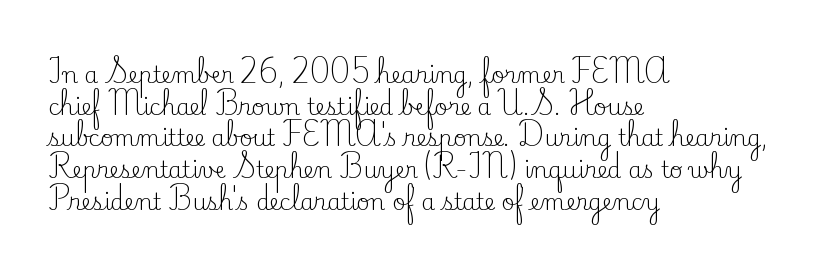
{"italic": "no", "bold": "no", "underline": "no", "align": "left", "line_spacing": "normal", "line_spacing_ratio": 1.44, "letter_spacing": "normal", "letter_spacing_em": 0.0, "glyph_px": 22}
